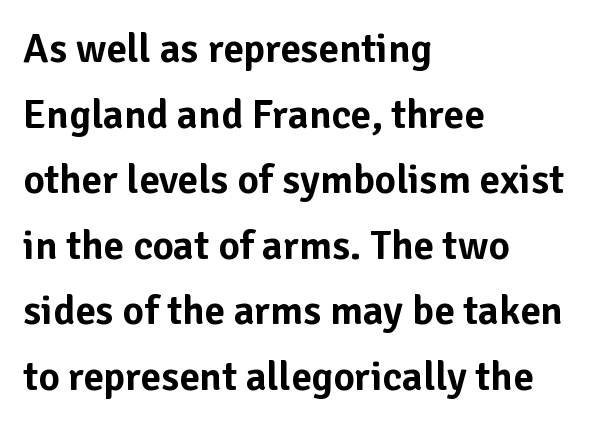
Q: Is the text italic (slanted)? A: No, it is upright.
Q: Is the typeface a serif or a sans-serif typeface? A: Sans-serif.
Q: Is the text underlined? A: No.
Q: How is the paragraph aligned? A: Left-aligned.
Q: Is the spacing between letters normal or unusually wide? A: Normal.
Q: Is the spacing between lines tight, normal or loose? A: Normal.
Q: Width (condensed, normal, or wide)? A: Normal.
Q: Stroke contrast? A: Low.
Q: x-height? A: Medium.
Q: Monospaced? A: No.
